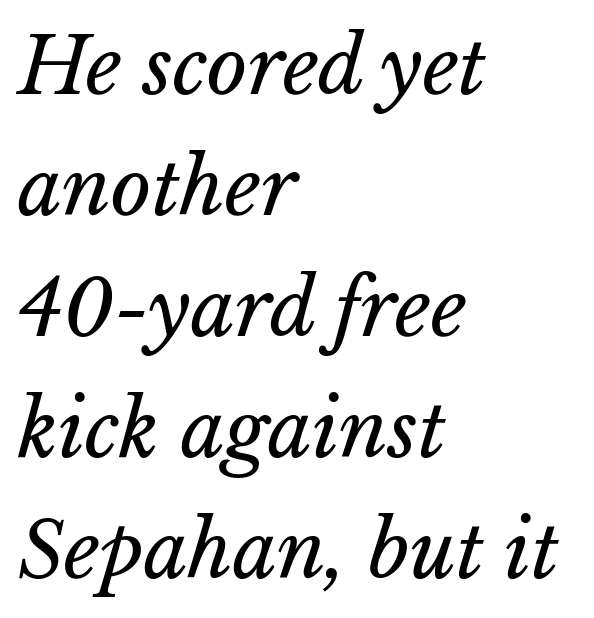
Q: Is the text bold? A: No.
Q: Is the text underlined? A: No.
Q: How is the paragraph aligned? A: Left-aligned.
Q: Is the spacing between letters normal or unusually wide? A: Normal.
Q: Is the spacing between lines tight, normal or loose? A: Normal.
Q: Width (condensed, normal, or wide)? A: Normal.
Q: Stroke contrast? A: Low.
Q: x-height? A: Medium.
Q: Monospaced? A: No.
